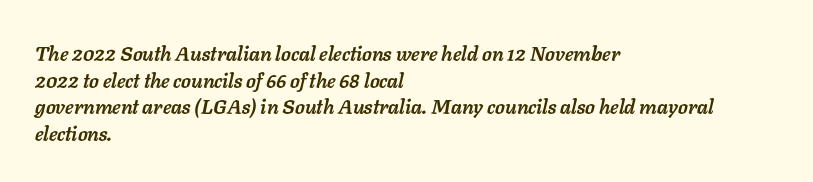
The image shows 20 px bold type, italic (leaning right); set left-aligned, normal line spacing (1.33x), normal letter spacing, not underlined.
